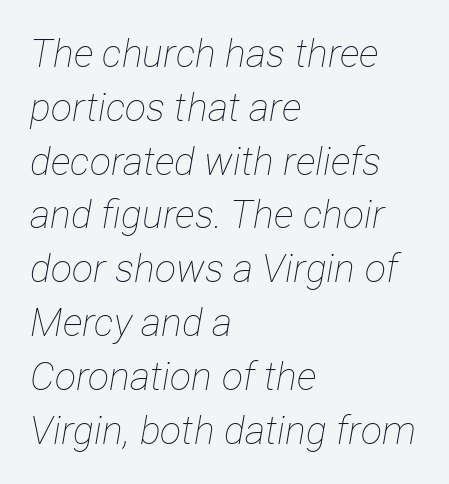
Evenly set lines give the paragraph a standard silhouette. Weight: regular or lighter. The rendering uses natural spacing where letterforms have individual widths. Between one letter and the next there's only the usual sliver of space.
